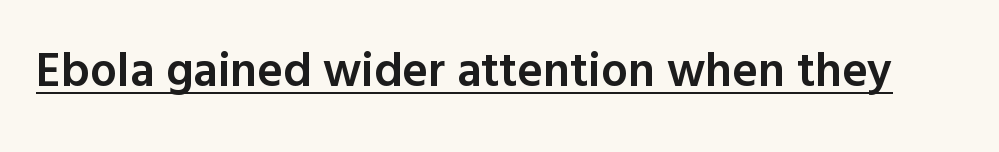
{"serif": "no", "italic": "no", "bold": "semi", "weight": "semibold", "width": "normal", "x_height": "medium", "monospaced": "no", "underline": "yes", "letter_spacing": "normal", "letter_spacing_em": 0.0, "glyph_px": 48}
